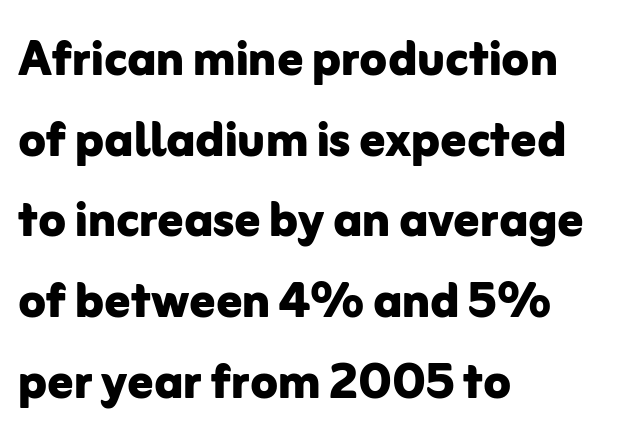
{"serif": "no", "italic": "no", "bold": "yes", "weight": "bold", "width": "normal", "stroke_contrast": "low", "x_height": "medium", "monospaced": "no", "underline": "no", "align": "left", "line_spacing": "normal", "line_spacing_ratio": 1.28, "letter_spacing": "normal", "letter_spacing_em": 0.0, "glyph_px": 63}
